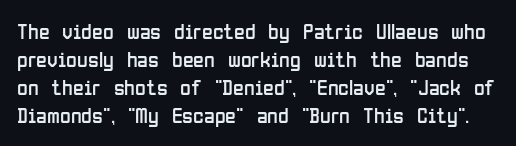
The image shows 22 px text type, upright; set normal line spacing (1.28x), normal letter spacing, not underlined.
